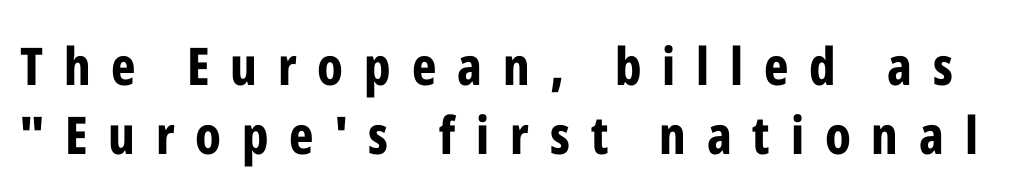
Q: Is the text bold? A: Yes.
Q: Is the text italic (slanted)? A: No, it is upright.
Q: Is the typeface a serif or a sans-serif typeface? A: Sans-serif.
Q: Is the text underlined? A: No.
Q: Is the spacing between letters normal or unusually wide? A: Unusually wide.
Q: Is the spacing between lines tight, normal or loose? A: Normal.
Q: Width (condensed, normal, or wide)? A: Condensed.
Q: Stroke contrast? A: Low.
Q: x-height? A: Medium.
Q: Monospaced? A: No.
